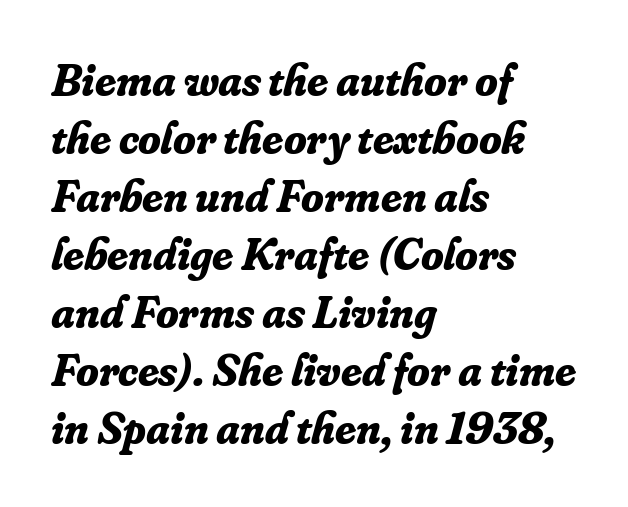
Q: Is the text bold? A: Yes.
Q: Is the text italic (slanted)? A: Yes, it leans right by about 16 degrees.
Q: Is the typeface a serif or a sans-serif typeface? A: Serif.
Q: Is the text underlined? A: No.
Q: How is the paragraph aligned? A: Left-aligned.
Q: Is the spacing between letters normal or unusually wide? A: Normal.
Q: Is the spacing between lines tight, normal or loose? A: Normal.
Q: Width (condensed, normal, or wide)? A: Normal.
Q: Stroke contrast? A: Low.
Q: x-height? A: Small.
Q: Monospaced? A: No.
